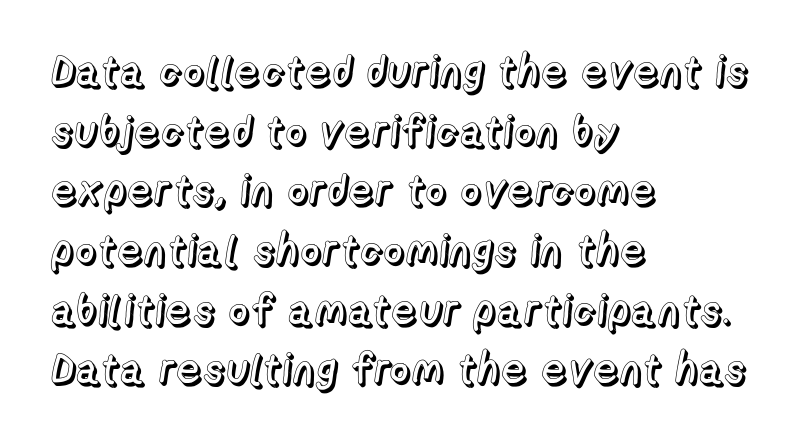
{"width": "normal", "x_height": "medium", "monospaced": "no", "underline": "no", "align": "left", "line_spacing": "normal", "line_spacing_ratio": 1.42, "letter_spacing": "normal", "letter_spacing_em": 0.0, "glyph_px": 42}
